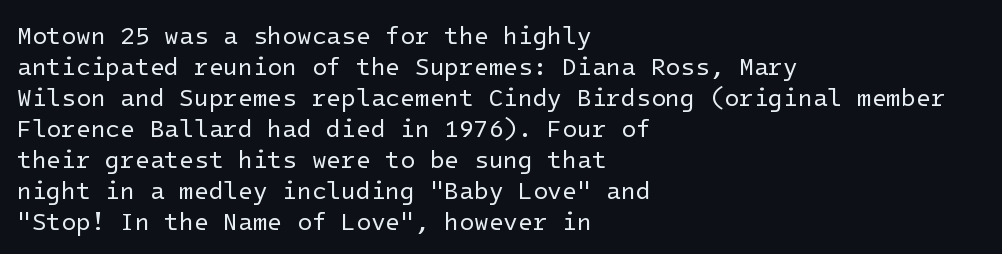
Q: Is the text bold? A: No.
Q: Is the text italic (slanted)? A: No, it is upright.
Q: Is the text underlined? A: No.
Q: How is the paragraph aligned? A: Left-aligned.
Q: Is the spacing between letters normal or unusually wide? A: Normal.
Q: Is the spacing between lines tight, normal or loose? A: Normal.
